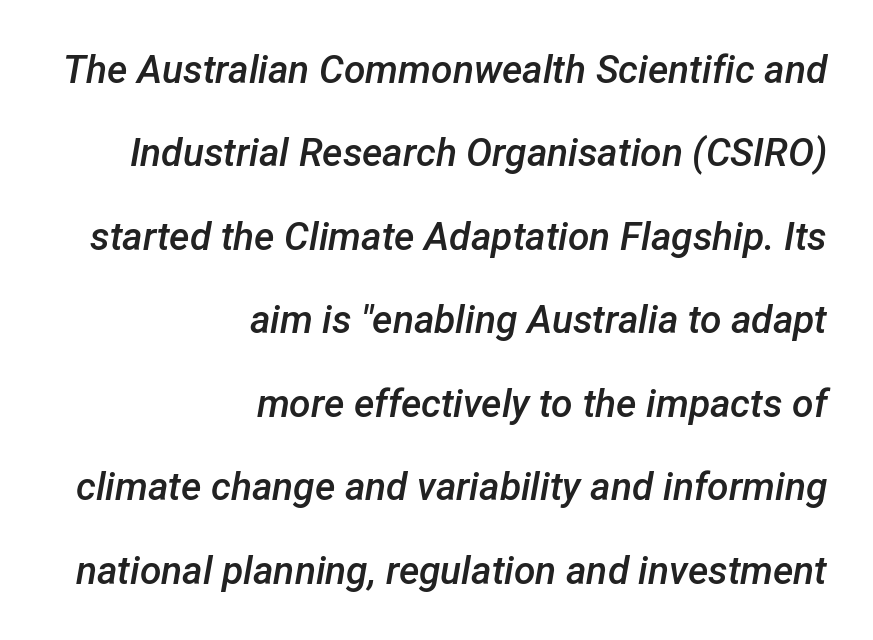
{"italic": "yes", "lean": "right", "slant_degrees": 12, "bold": "semi", "weight": "semibold", "width": "normal", "stroke_contrast": "low", "x_height": "medium", "monospaced": "no", "underline": "no", "align": "right", "line_spacing": "loose", "line_spacing_ratio": 2.14, "letter_spacing": "normal", "letter_spacing_em": 0.0, "glyph_px": 39}
